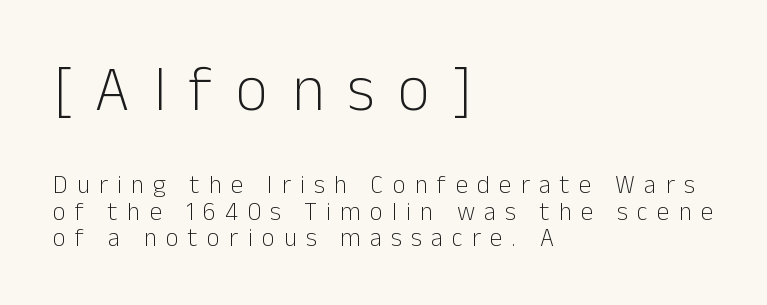
{"serif": "no", "italic": "no", "bold": "no", "weight": "light", "width": "normal", "stroke_contrast": "low", "x_height": "medium", "monospaced": "no", "underline": "no", "align": "left", "line_spacing": "tight", "line_spacing_ratio": 1.06, "letter_spacing": "wide", "letter_spacing_em": 0.37, "larger_block": "first", "size_ratio": 2.52, "glyph_px": 63}
